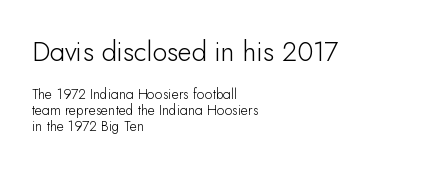
{"italic": "no", "underline": "no", "align": "left", "line_spacing": "tight", "line_spacing_ratio": 1.13, "letter_spacing": "normal", "letter_spacing_em": 0.0, "larger_block": "first", "size_ratio": 1.93, "glyph_px": 27}
